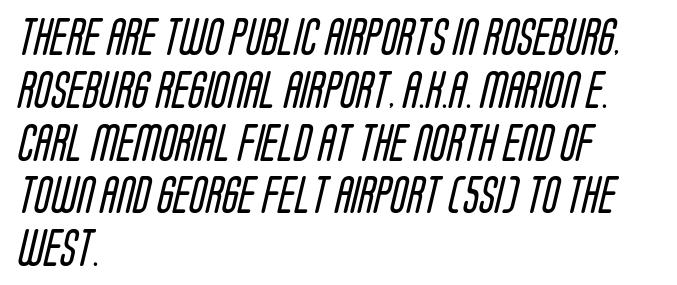
{"serif": "no", "bold": "no", "weight": "regular", "width": "condensed", "stroke_contrast": "low", "x_height": "large", "monospaced": "no", "underline": "no", "align": "left", "line_spacing": "normal", "line_spacing_ratio": 1.39, "letter_spacing": "normal", "letter_spacing_em": 0.0, "glyph_px": 38}
